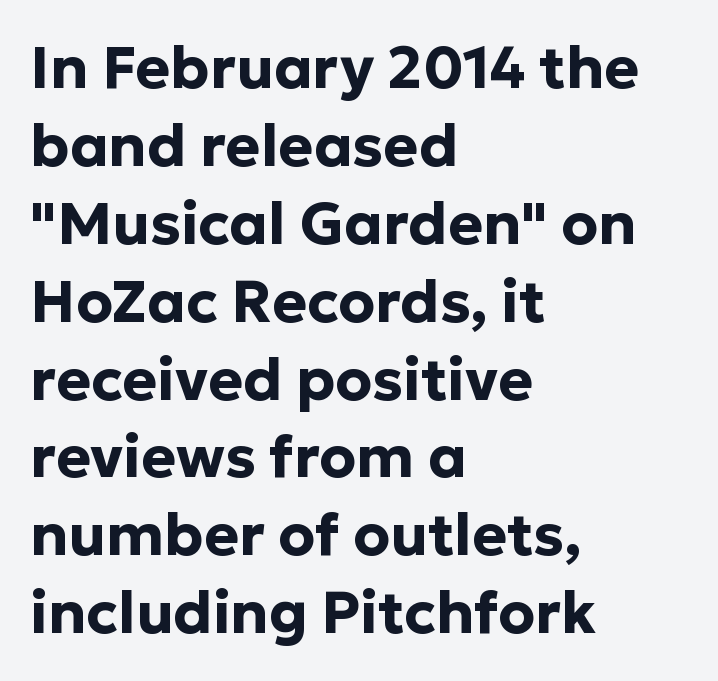
Q: Is the text bold? A: Yes.
Q: Is the text italic (slanted)? A: No, it is upright.
Q: Is the typeface a serif or a sans-serif typeface? A: Sans-serif.
Q: Is the text underlined? A: No.
Q: How is the paragraph aligned? A: Left-aligned.
Q: Is the spacing between letters normal or unusually wide? A: Normal.
Q: Is the spacing between lines tight, normal or loose? A: Normal.
Q: Width (condensed, normal, or wide)? A: Normal.
Q: Stroke contrast? A: Low.
Q: x-height? A: Medium.
Q: Monospaced? A: No.
